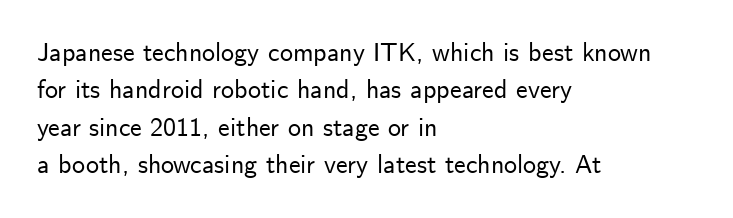
Q: Is the text italic (slanted)? A: No, it is upright.
Q: Is the text underlined? A: No.
Q: How is the paragraph aligned? A: Left-aligned.
Q: Is the spacing between letters normal or unusually wide? A: Normal.
Q: Is the spacing between lines tight, normal or loose? A: Normal.
